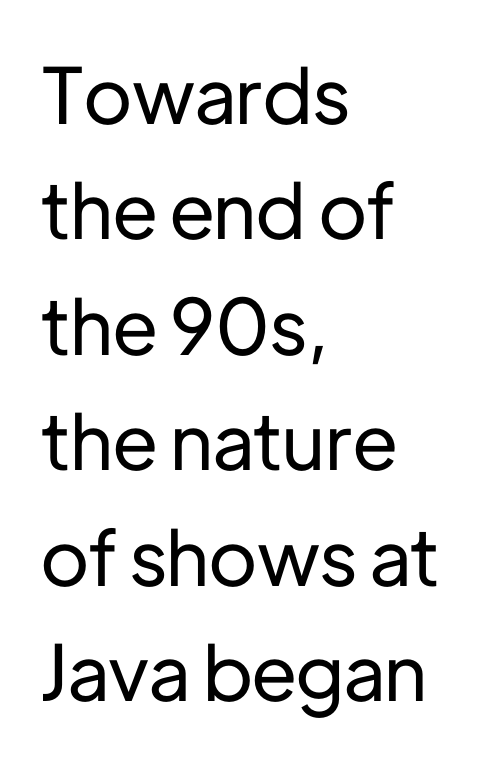
Font category for this specimen: sans-serif. The specimen omits any rule beneath the text block's lines. Every row of glyphs begins at an identical x-position on the left. Note the varied advance widths — an 'i' is clearly narrower than an 'm'. The line texture is even and compact thanks to regular tracking.
